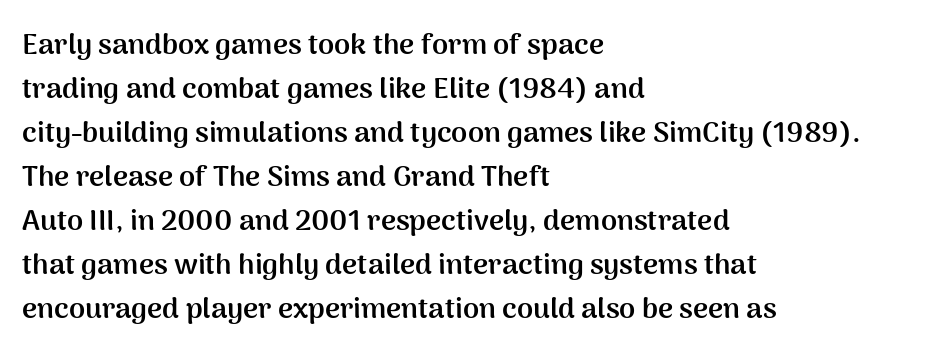
{"serif": "no", "italic": "no", "bold": "yes", "weight": "semibold", "width": "normal", "stroke_contrast": "medium", "x_height": "medium", "monospaced": "no", "underline": "no", "align": "left", "line_spacing": "normal", "line_spacing_ratio": 1.52, "letter_spacing": "normal", "letter_spacing_em": 0.0, "glyph_px": 29}
